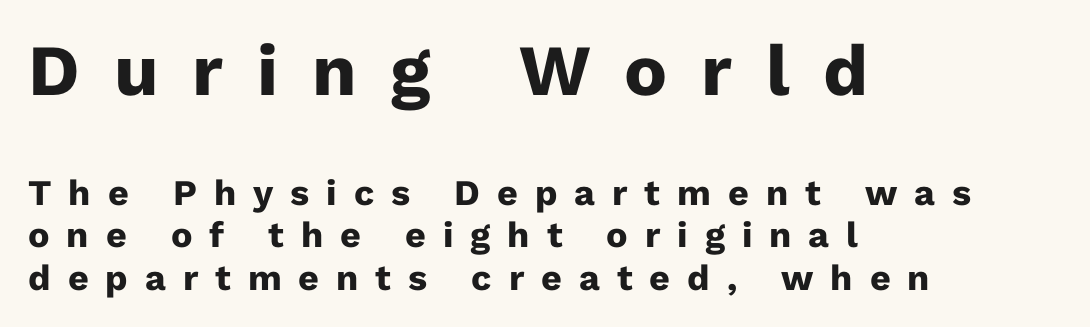
Q: Is the text bold? A: Yes.
Q: Is the text italic (slanted)? A: No, it is upright.
Q: Is the typeface a serif or a sans-serif typeface? A: Sans-serif.
Q: Is the text underlined? A: No.
Q: How is the paragraph aligned? A: Left-aligned.
Q: Is the spacing between letters normal or unusually wide? A: Unusually wide.
Q: Which block of text is set in a larger size, the first (top) or the second (bottom)? A: The first (top) one.
Q: Width (condensed, normal, or wide)? A: Normal.
Q: Stroke contrast? A: Low.
Q: x-height? A: Medium.
Q: Monospaced? A: No.
